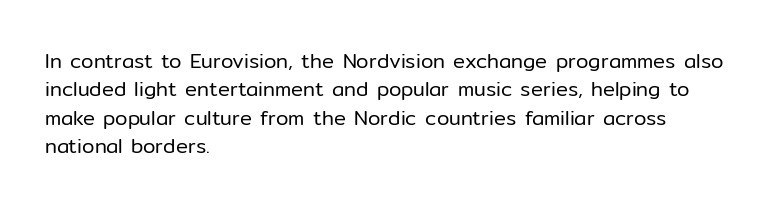
The image shows 20 px text type, upright; set left-aligned, normal line spacing (1.42x), normal letter spacing, not underlined.
